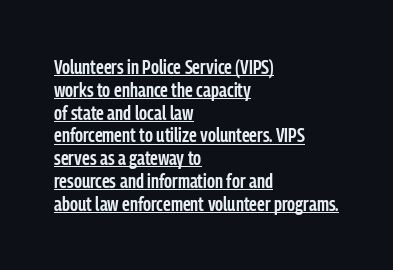
The image shows 20 px text type, upright; set left-aligned, tight line spacing (1.14x), normal letter spacing, underlined.
